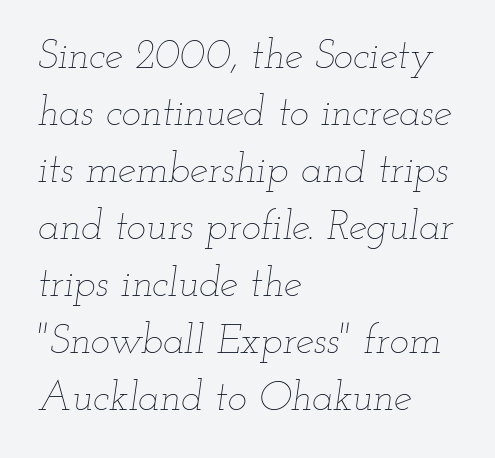
Q: Is the text bold? A: No.
Q: Is the text italic (slanted)? A: Yes, it leans right by about 12 degrees.
Q: Is the text underlined? A: No.
Q: How is the paragraph aligned? A: Left-aligned.
Q: Is the spacing between letters normal or unusually wide? A: Normal.
Q: Is the spacing between lines tight, normal or loose? A: Normal.
Q: Width (condensed, normal, or wide)? A: Wide.
Q: Stroke contrast? A: Low.
Q: x-height? A: Small.
Q: Monospaced? A: No.
